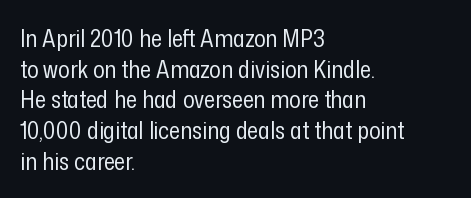
Is the type heavy? It reads as light-to-regular instead. Leftover space on each line is placed entirely after the last word. Characters follow at the spacing the type designer built in. The passage shown stacks its lines at a standard gap.
